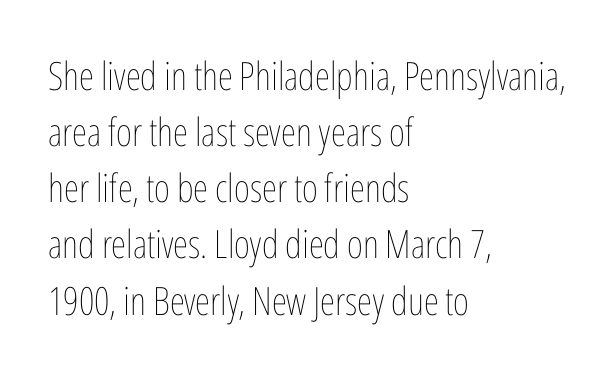
Q: Is the text bold? A: No.
Q: Is the text italic (slanted)? A: No, it is upright.
Q: Is the text underlined? A: No.
Q: How is the paragraph aligned? A: Left-aligned.
Q: Is the spacing between letters normal or unusually wide? A: Normal.
Q: Is the spacing between lines tight, normal or loose? A: Normal.
Q: Width (condensed, normal, or wide)? A: Condensed.
Q: Stroke contrast? A: Low.
Q: x-height? A: Medium.
Q: Monospaced? A: No.
